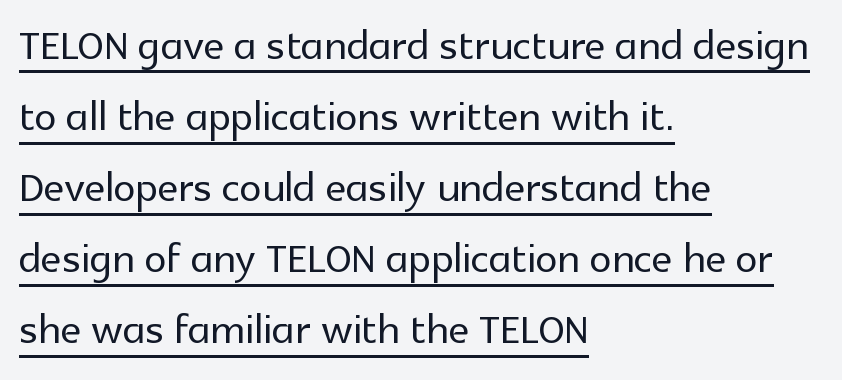
A typesetter would label this face a sans. Underlining? Definitely there. Whoever set this chose a conventional vertical rhythm. Is this a fixed-width face? No — the glyphs have proportional, varying widths. Compared with typical body copy, the letter spacing here is the same. Quick note: not italic, upright.
